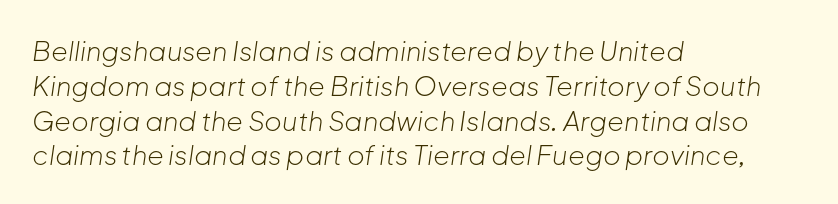
{"italic": "yes", "lean": "right", "slant_degrees": 8, "bold": "no", "underline": "no", "align": "left", "line_spacing": "normal", "line_spacing_ratio": 1.29, "letter_spacing": "normal", "letter_spacing_em": 0.0, "glyph_px": 27}
